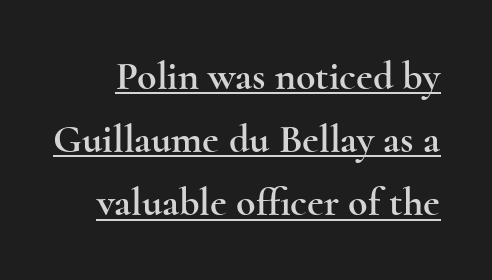
The image shows 40 px wide serif type, upright; set normal line spacing (1.58x), normal letter spacing, underlined; a small x-height.
